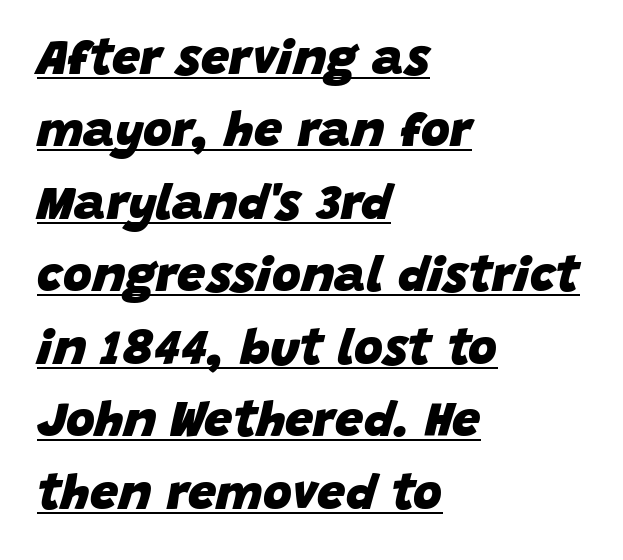
{"italic": "yes", "lean": "right", "slant_degrees": 15, "bold": "yes", "weight": "heavy", "width": "normal", "stroke_contrast": "low", "x_height": "large", "monospaced": "no", "underline": "yes", "align": "left", "line_spacing": "normal", "line_spacing_ratio": 1.45, "letter_spacing": "normal", "letter_spacing_em": 0.0, "glyph_px": 50}
